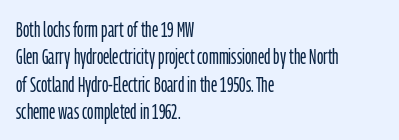
Reading down the block, your eye returns to a fixed left position each line. The weight tops out at a normal text grade. Interline gaps are of average width in this sample. The letters sit at their default tracking, neither squeezed nor spread.
